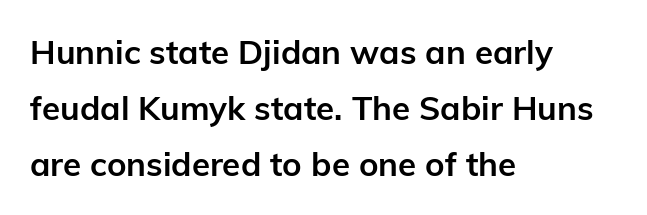
Q: Is the text bold? A: Yes.
Q: Is the text italic (slanted)? A: No, it is upright.
Q: Is the typeface a serif or a sans-serif typeface? A: Sans-serif.
Q: Is the text underlined? A: No.
Q: How is the paragraph aligned? A: Left-aligned.
Q: Is the spacing between letters normal or unusually wide? A: Normal.
Q: Is the spacing between lines tight, normal or loose? A: Normal.
Q: Width (condensed, normal, or wide)? A: Normal.
Q: Stroke contrast? A: Low.
Q: x-height? A: Medium.
Q: Monospaced? A: No.
